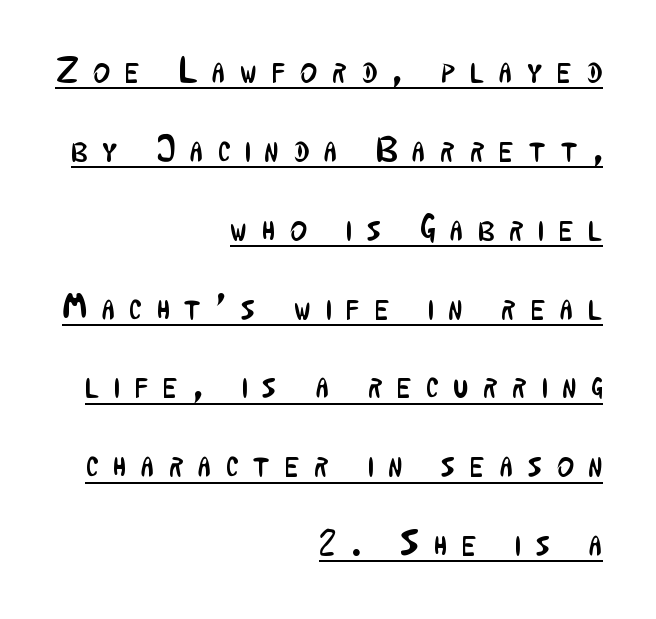
Reading down the block, your eye finds every line finishing at a fixed right position. Spacing between characters has been opened up far beyond the box default. Spacing verdict: proportional, widths tailored to each character. Designer's note — italics off, roman on. Letterform terminals end flat and unadorned throughout the passage.
